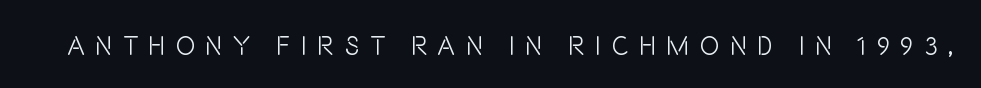
Quick note: underline off. The font is comparable to plain body text, perhaps lighter. Tracking here is generous; glyphs stand well apart from one another. Quick note: not italic, upright.
